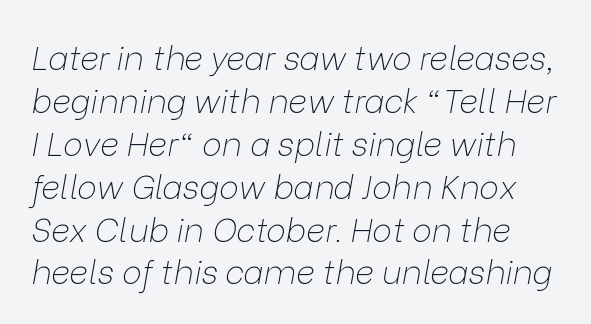
The image shows 33 px thin type, italic (leaning right); set normal line spacing (1.3x), normal letter spacing, not underlined; low stroke contrast and a medium x-height.
